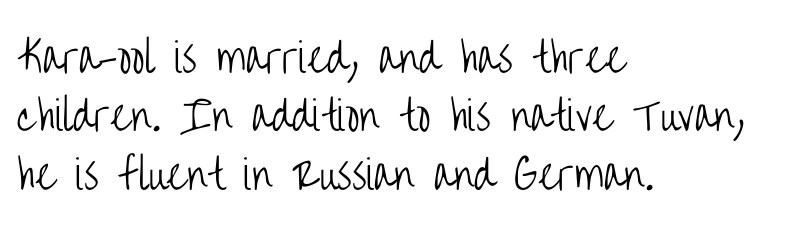
The face used here is proportionally spaced, like ordinary book or web type. Weight: not bold — regular or lighter. When letters stand straight like this, we call the style roman or upright. Only glyphs here, with clear space below each row. Whoever set this chose a conventional vertical rhythm. Nope, no serifs anywhere on these letters.
